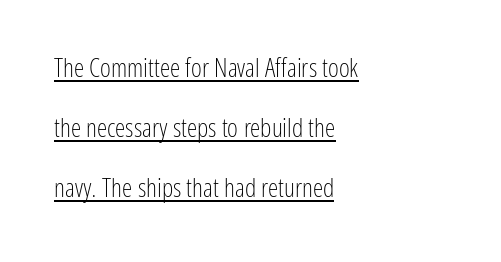
{"italic": "no", "bold": "no", "underline": "yes", "align": "left", "line_spacing": "loose", "line_spacing_ratio": 2.31, "letter_spacing": "normal", "letter_spacing_em": 0.0, "glyph_px": 26}
